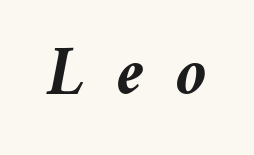
The image shows 70 px semibold type, italic (leaning right); set unusually wide letter spacing (+0.46 em), not underlined; medium stroke contrast and a medium x-height.
